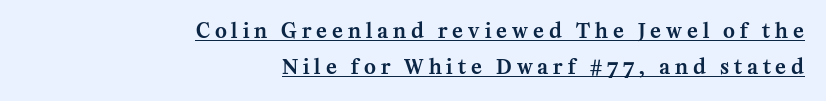
Q: Is the text italic (slanted)? A: No, it is upright.
Q: Is the text underlined? A: Yes.
Q: How is the paragraph aligned? A: Right-aligned.
Q: Is the spacing between letters normal or unusually wide? A: Unusually wide.
